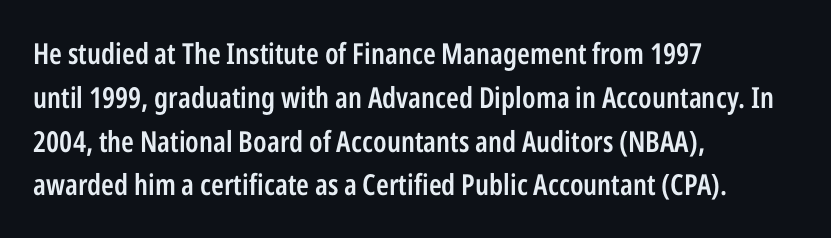
In terms of letterform style, serifs are entirely absent. The rendering uses a moderate line-height, typical for paragraphs. Nothing unusual about the tracking: characters are spaced as the font intends. Each letter keeps its own natural width here, so spacing adapts to shape. Nobody drew a line under any word here.
